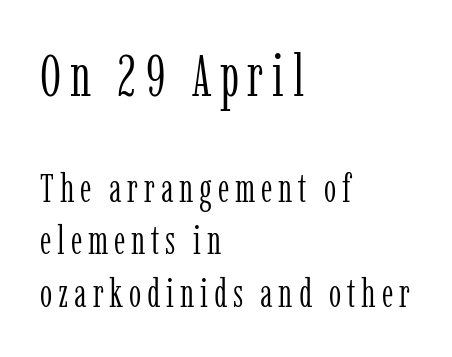
{"serif": "yes", "italic": "no", "bold": "no", "weight": "light", "width": "condensed", "stroke_contrast": "low", "x_height": "medium", "monospaced": "no", "underline": "no", "align": "left", "line_spacing": "normal", "line_spacing_ratio": 1.34, "larger_block": "first", "size_ratio": 1.49, "glyph_px": 58}
